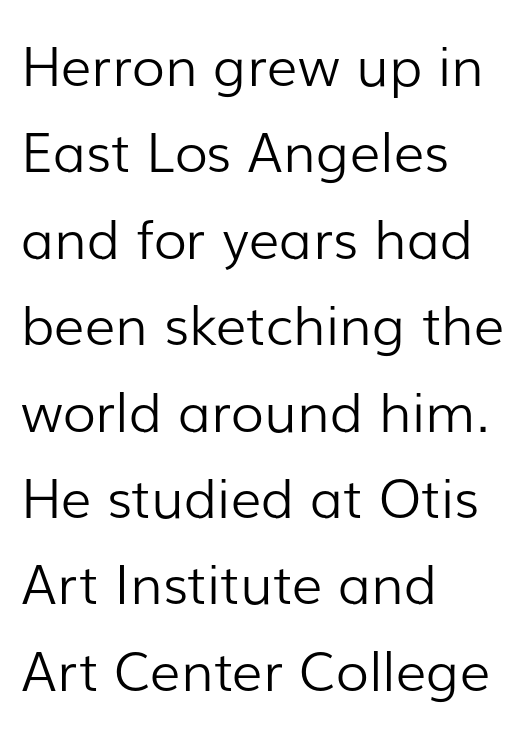
{"serif": "no", "italic": "no", "bold": "no", "weight": "light", "width": "normal", "stroke_contrast": "low", "x_height": "medium", "monospaced": "no", "underline": "no", "align": "left", "line_spacing": "normal", "line_spacing_ratio": 1.6, "letter_spacing": "normal", "letter_spacing_em": 0.0, "glyph_px": 54}
